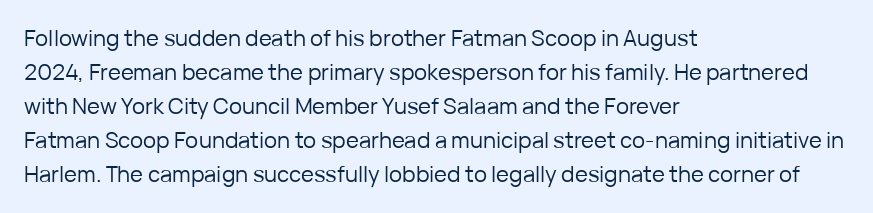
Q: Is the text bold? A: No.
Q: Is the text italic (slanted)? A: No, it is upright.
Q: Is the text underlined? A: No.
Q: How is the paragraph aligned? A: Left-aligned.
Q: Is the spacing between letters normal or unusually wide? A: Normal.
Q: Is the spacing between lines tight, normal or loose? A: Normal.
